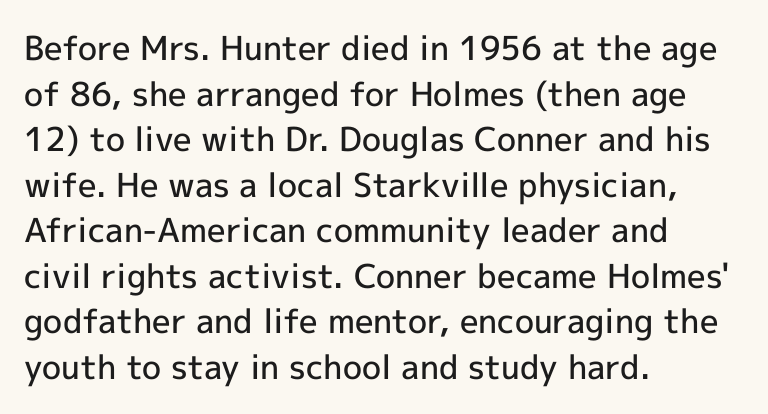
The image shows 33 px semibold sans-serif type, upright; set left-aligned, normal line spacing (1.38x), normal letter spacing, not underlined; a medium x-height.
